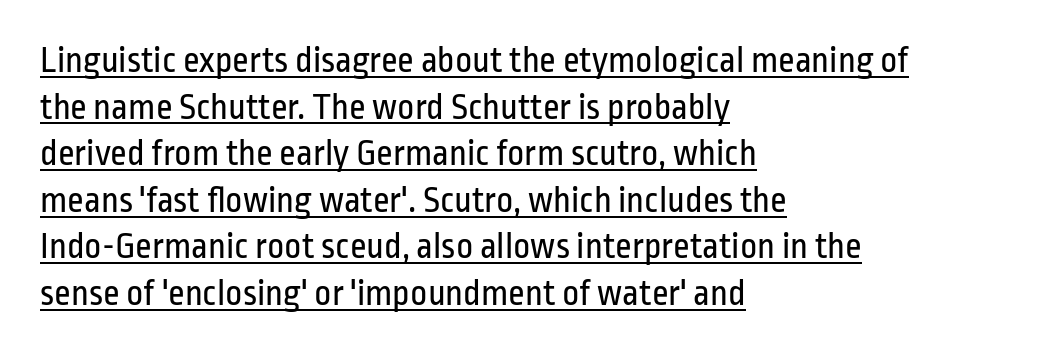
Q: Is the text bold? A: No.
Q: Is the text italic (slanted)? A: No, it is upright.
Q: Is the typeface a serif or a sans-serif typeface? A: Sans-serif.
Q: Is the text underlined? A: Yes.
Q: How is the paragraph aligned? A: Left-aligned.
Q: Is the spacing between letters normal or unusually wide? A: Normal.
Q: Is the spacing between lines tight, normal or loose? A: Normal.
Q: Width (condensed, normal, or wide)? A: Condensed.
Q: Stroke contrast? A: Low.
Q: x-height? A: Medium.
Q: Monospaced? A: No.
